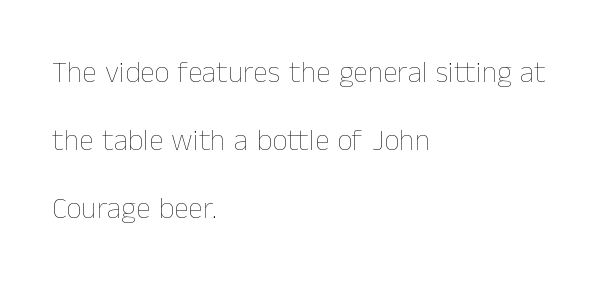
The image shows 30 px thin type, upright; set left-aligned, loose line spacing (2.27x), normal letter spacing, not underlined; low stroke contrast and a medium x-height.
